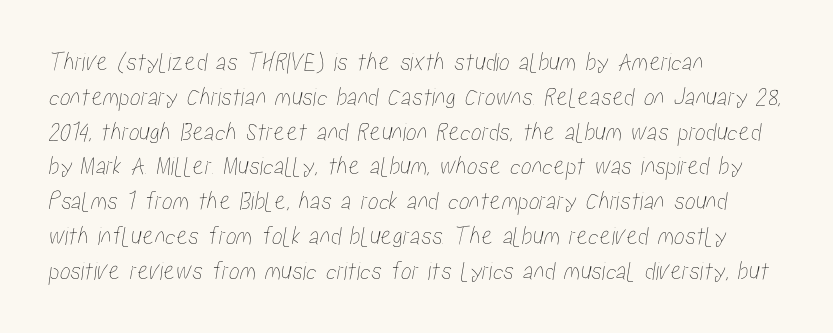
Only glyphs here, with clear space below each row. Students, note that the glyphs here touch the page at normal intervals. Regular leading. The ragged edge is on the right, which tells us the setting is flush left.
